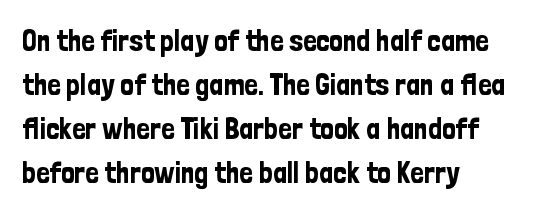
{"serif": "no", "italic": "no", "width": "condensed", "stroke_contrast": "low", "x_height": "medium", "monospaced": "no", "underline": "no", "align": "left", "line_spacing": "normal", "line_spacing_ratio": 1.47, "letter_spacing": "normal", "letter_spacing_em": 0.0, "glyph_px": 30}
